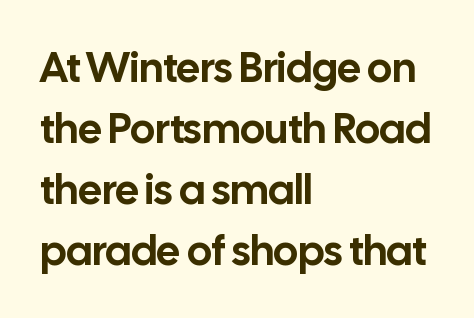
The image shows 42 px sans-serif type, upright; set left-aligned, normal line spacing (1.45x), normal letter spacing, not underlined; low stroke contrast and a medium x-height.
